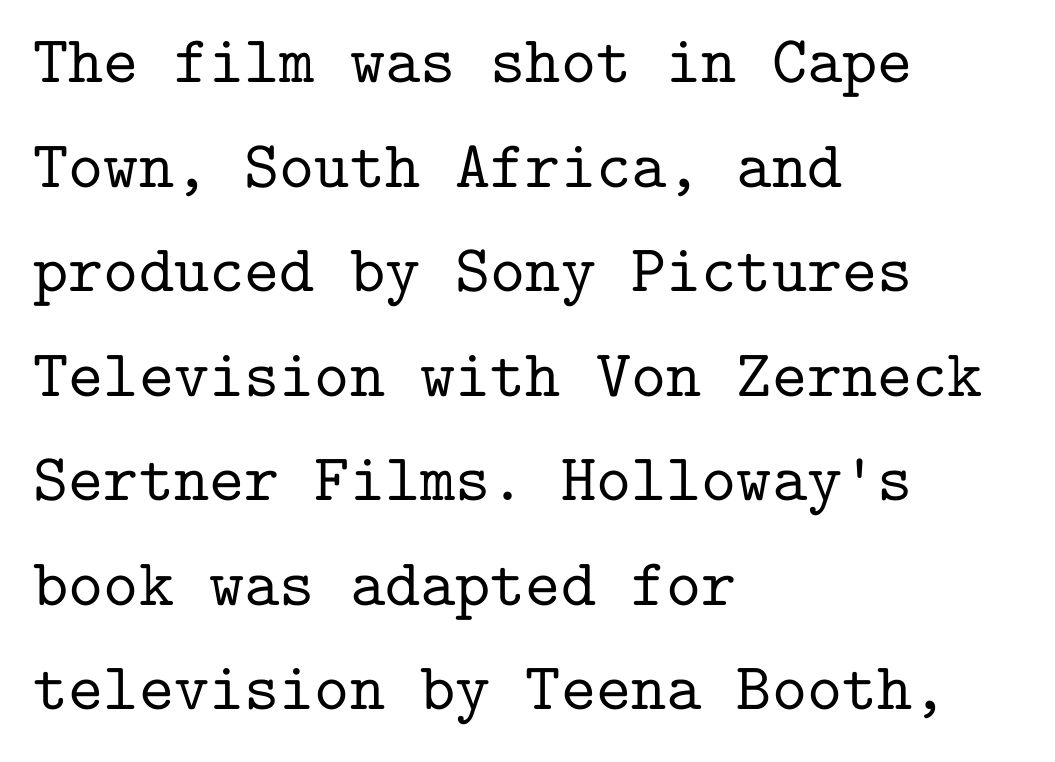
The image shows 67 px serif type, upright, monospaced; set left-aligned, normal line spacing (1.56x), normal letter spacing, not underlined; low stroke contrast and a medium x-height.
